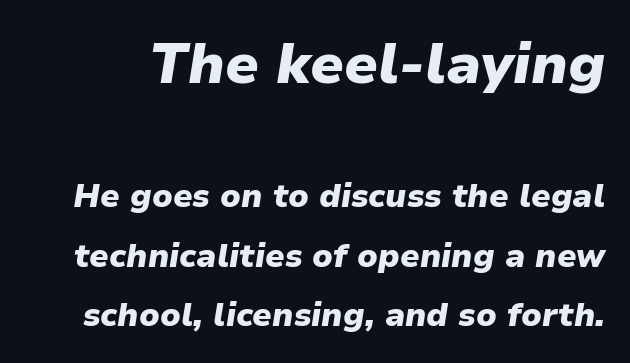
Q: Is the text bold? A: Yes.
Q: Is the text italic (slanted)? A: Yes, it leans right by about 9 degrees.
Q: Is the text underlined? A: No.
Q: Is the spacing between letters normal or unusually wide? A: Normal.
Q: Which block of text is set in a larger size, the first (top) or the second (bottom)? A: The first (top) one.
Q: Width (condensed, normal, or wide)? A: Normal.
Q: Stroke contrast? A: Low.
Q: x-height? A: Medium.
Q: Monospaced? A: No.
